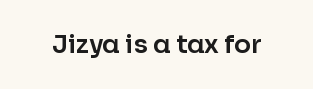
Q: Is the text italic (slanted)? A: No, it is upright.
Q: Is the text underlined? A: No.
Q: Is the spacing between letters normal or unusually wide? A: Normal.
